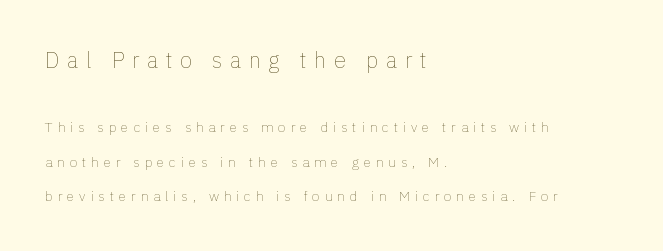
Q: Is the text bold? A: No.
Q: Is the text italic (slanted)? A: No, it is upright.
Q: Is the text underlined? A: No.
Q: How is the paragraph aligned? A: Left-aligned.
Q: Is the spacing between letters normal or unusually wide? A: Unusually wide.
Q: Is the spacing between lines tight, normal or loose? A: Loose.
Q: Which block of text is set in a larger size, the first (top) or the second (bottom)? A: The first (top) one.
